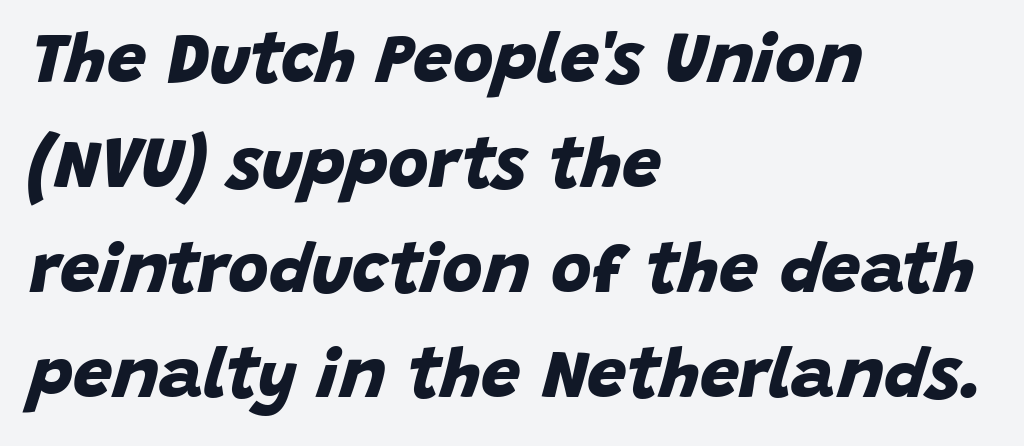
Horizontal bands of white between lines are of average thickness. Which margin do the lines hug? The left one — the right edge is uneven. Proportional: the letters do not fall into vertical columns. Default kerning and tracking; the words read as compact shapes. Grotesque or geometric, the face here clearly has no serifs. Notice how thick the strokes are: this is what a full bold looks like.
